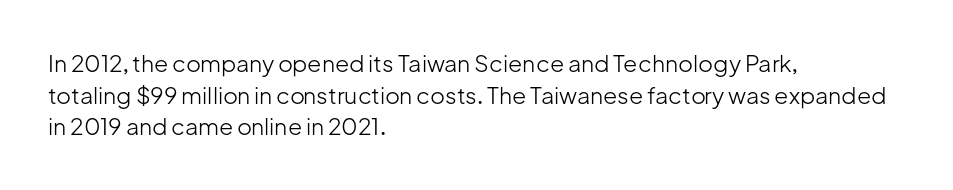
Q: Is the text bold? A: No.
Q: Is the text italic (slanted)? A: No, it is upright.
Q: Is the text underlined? A: No.
Q: How is the paragraph aligned? A: Left-aligned.
Q: Is the spacing between letters normal or unusually wide? A: Normal.
Q: Is the spacing between lines tight, normal or loose? A: Normal.
